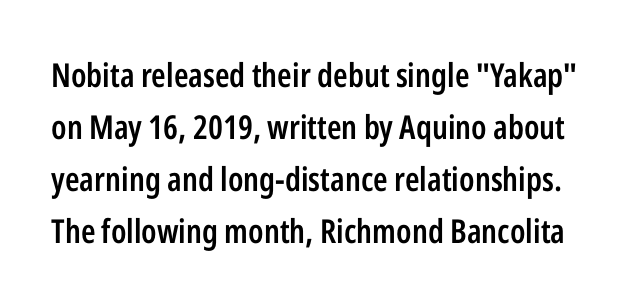
{"serif": "no", "italic": "no", "bold": "semi", "weight": "semibold", "width": "condensed", "stroke_contrast": "low", "x_height": "medium", "monospaced": "no", "underline": "no", "line_spacing": "normal", "line_spacing_ratio": 1.58, "letter_spacing": "normal", "letter_spacing_em": 0.0, "glyph_px": 33}
